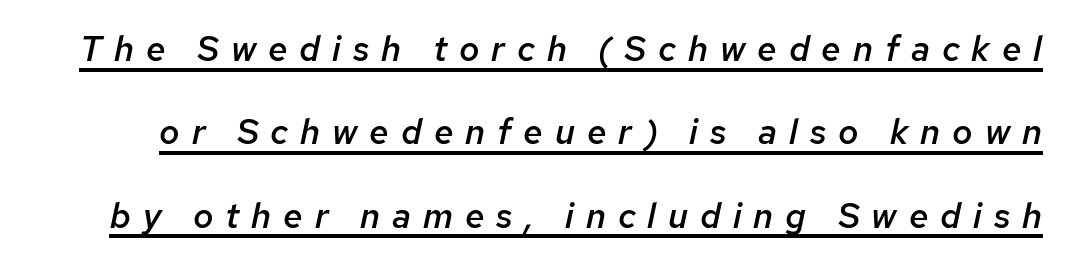
Q: Is the text bold? A: Semi-bold.
Q: Is the text italic (slanted)? A: Yes, it leans right by about 12 degrees.
Q: Is the text underlined? A: Yes.
Q: Is the spacing between letters normal or unusually wide? A: Unusually wide.
Q: Is the spacing between lines tight, normal or loose? A: Loose.
Q: Width (condensed, normal, or wide)? A: Normal.
Q: Stroke contrast? A: Low.
Q: x-height? A: Medium.
Q: Monospaced? A: No.
